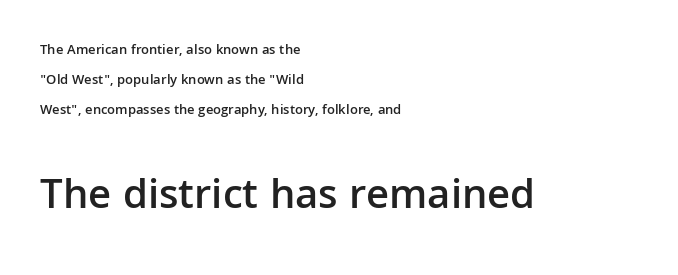
Baseline-to-baseline distance is far greater than the letter height. In terms of weight, the rendering is demibold, just under bold. Nothing sits at the stroke ends, so this counts as sans-serif. This sample uses an upright cut, with every glyph sitting square on the baseline. Leftover space on each line is placed entirely after the last word. The words here are not underlined.
